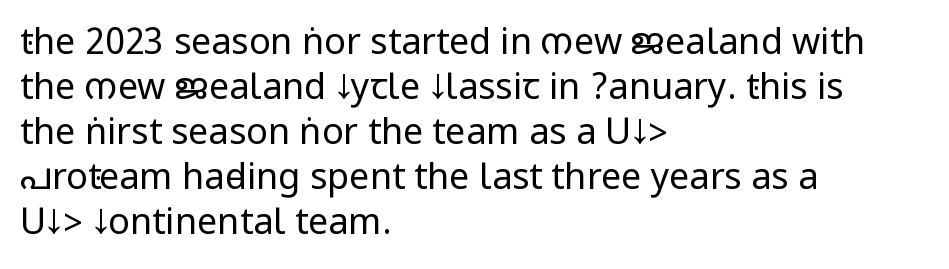
{"serif": "no", "italic": "no", "bold": "no", "weight": "regular", "width": "condensed", "stroke_contrast": "low", "underline": "no", "align": "left", "line_spacing": "normal", "line_spacing_ratio": 1.25, "letter_spacing": "normal", "letter_spacing_em": 0.0, "glyph_px": 36}
